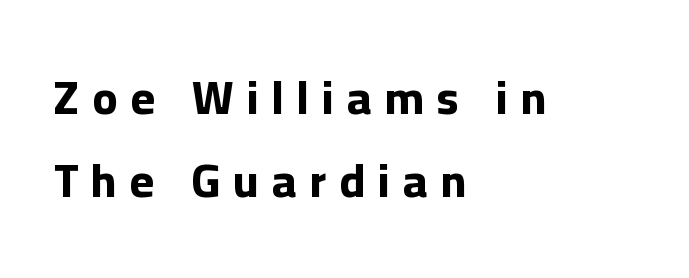
{"serif": "no", "italic": "no", "bold": "yes", "weight": "bold", "width": "normal", "stroke_contrast": "low", "x_height": "medium", "monospaced": "no", "underline": "no", "align": "left", "line_spacing_ratio": 1.8, "letter_spacing": "wide", "letter_spacing_em": 0.29, "glyph_px": 46}
